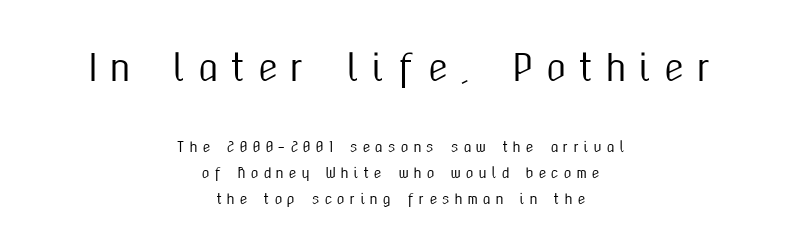
Q: Is the text italic (slanted)? A: No, it is upright.
Q: Is the typeface a serif or a sans-serif typeface? A: Sans-serif.
Q: Is the text underlined? A: No.
Q: How is the paragraph aligned? A: Centered.
Q: Is the spacing between letters normal or unusually wide? A: Unusually wide.
Q: Which block of text is set in a larger size, the first (top) or the second (bottom)? A: The first (top) one.
Q: Width (condensed, normal, or wide)? A: Condensed.
Q: Stroke contrast? A: Medium.
Q: x-height? A: Medium.
Q: Monospaced? A: No.
